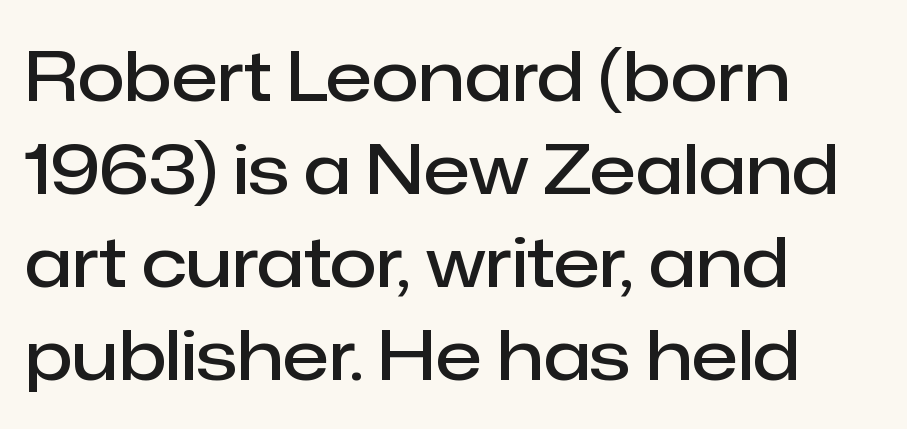
{"serif": "no", "italic": "no", "bold": "semi", "weight": "semibold", "width": "normal", "stroke_contrast": "low", "x_height": "medium", "monospaced": "no", "underline": "no", "align": "left", "line_spacing": "normal", "line_spacing_ratio": 1.35, "letter_spacing": "normal", "letter_spacing_em": 0.0, "glyph_px": 69}
